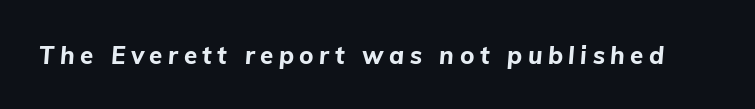
The image shows 24 px bold type, italic (leaning right); set unusually wide letter spacing (+0.23 em), not underlined.
